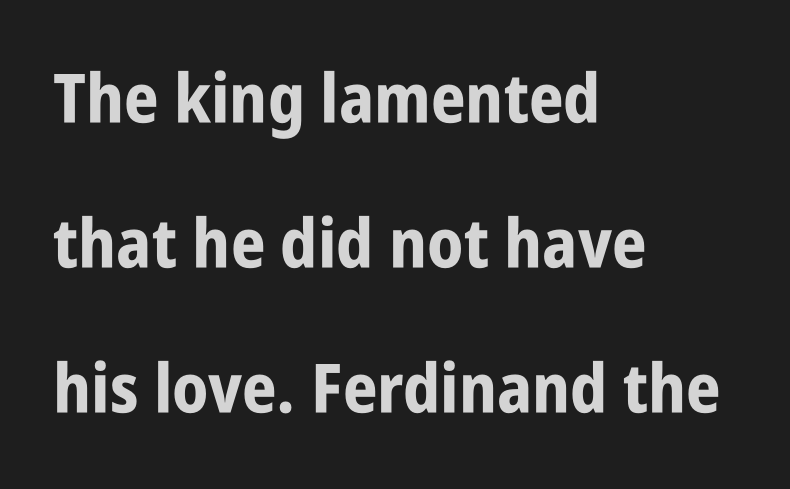
Q: Is the text bold? A: Yes.
Q: Is the text italic (slanted)? A: No, it is upright.
Q: Is the typeface a serif or a sans-serif typeface? A: Sans-serif.
Q: Is the text underlined? A: No.
Q: How is the paragraph aligned? A: Left-aligned.
Q: Is the spacing between letters normal or unusually wide? A: Normal.
Q: Is the spacing between lines tight, normal or loose? A: Loose.
Q: Width (condensed, normal, or wide)? A: Condensed.
Q: Stroke contrast? A: Low.
Q: x-height? A: Large.
Q: Monospaced? A: No.
